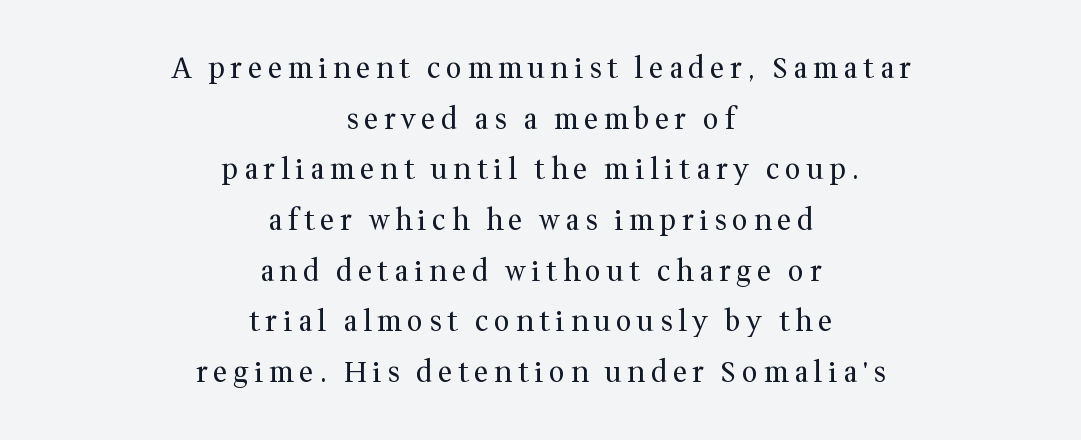
Letterform terminals end in serifs throughout the passage. The font is comparable to plain body text, perhaps lighter. The tracking jumps out immediately: characters are airy and widely separated. Plain, unruled lines of type.
